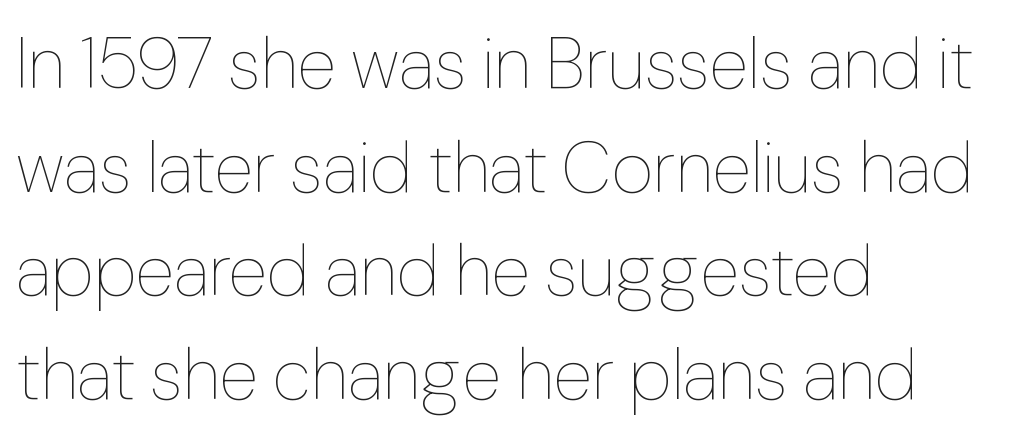
The line-height multiplier appears to be the usual default. Each word holds together tightly as a unit, with standard inter-letter gaps. Does the copy run flush right? No — it runs flush left. The string is rendered with underlining switched off.
